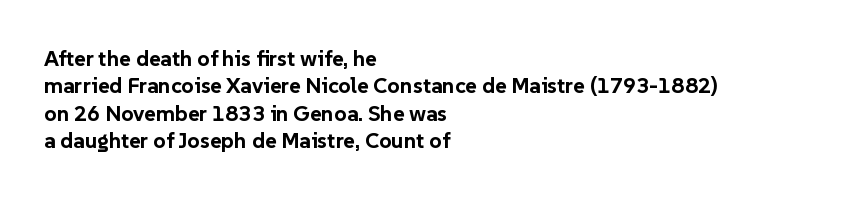
The image shows 22 px bold type, upright; set left-aligned, normal line spacing (1.25x), normal letter spacing, not underlined.
